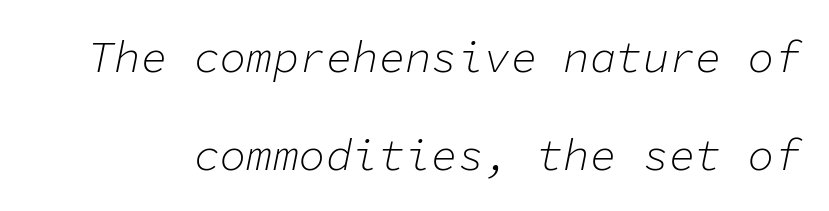
The image shows 44 px light type, italic (leaning right), monospaced; set loose line spacing (2.22x), normal letter spacing, not underlined; low stroke contrast and a medium x-height.
